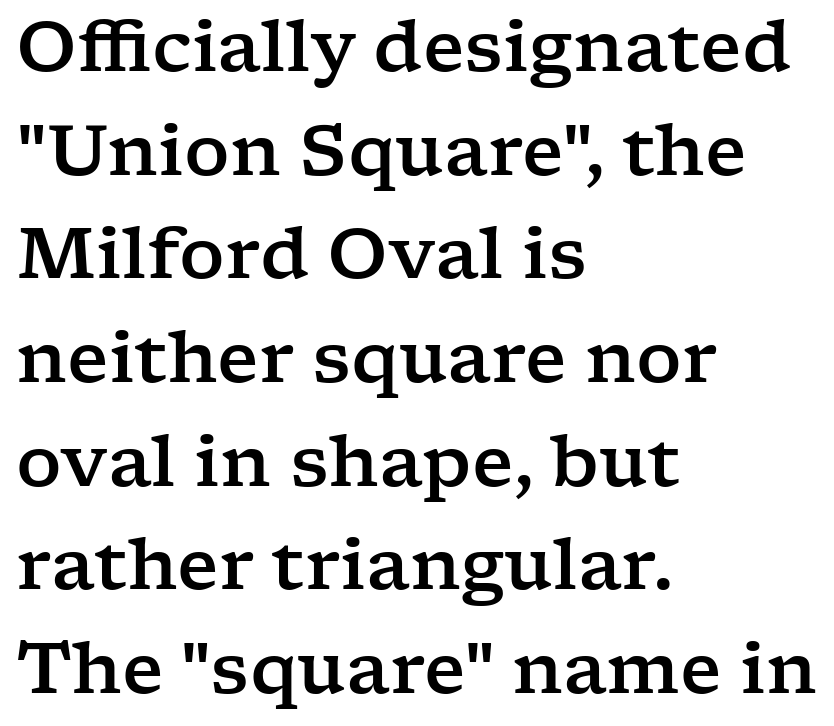
The image shows 71 px wide serif type, upright; set left-aligned, normal line spacing (1.46x), normal letter spacing, not underlined; low stroke contrast and a medium x-height.
